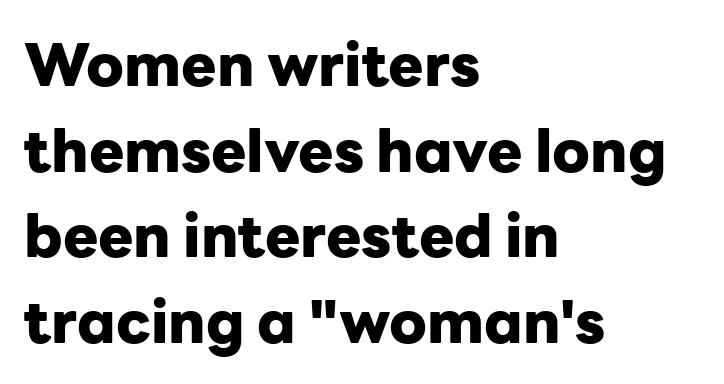
{"serif": "no", "italic": "no", "bold": "yes", "weight": "heavy", "width": "normal", "stroke_contrast": "low", "x_height": "medium", "monospaced": "no", "underline": "no", "align": "left", "line_spacing": "normal", "line_spacing_ratio": 1.45, "letter_spacing": "normal", "letter_spacing_em": 0.0, "glyph_px": 59}
